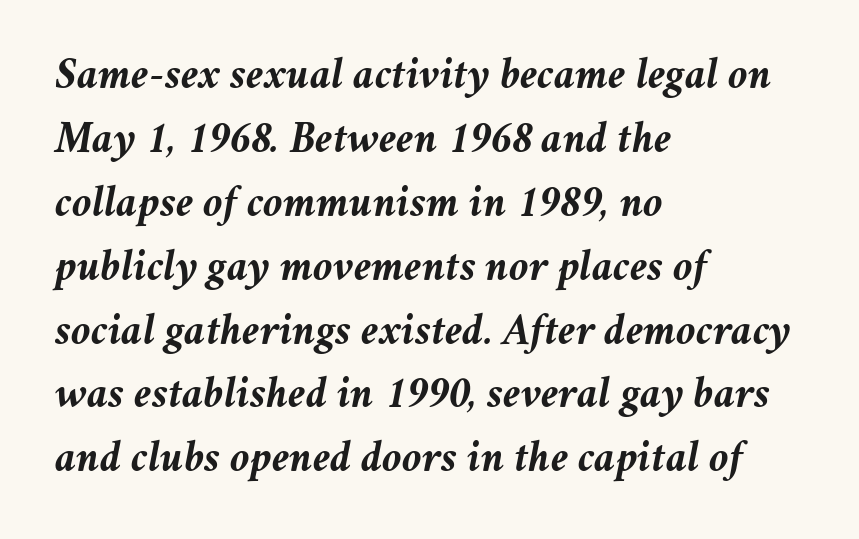
Does the leading feel generous? No, just average. The rag falls on the right side of this text block. Weight check: bold — yes, fully. Plain, unruled lines of type. Posture: slanted.
